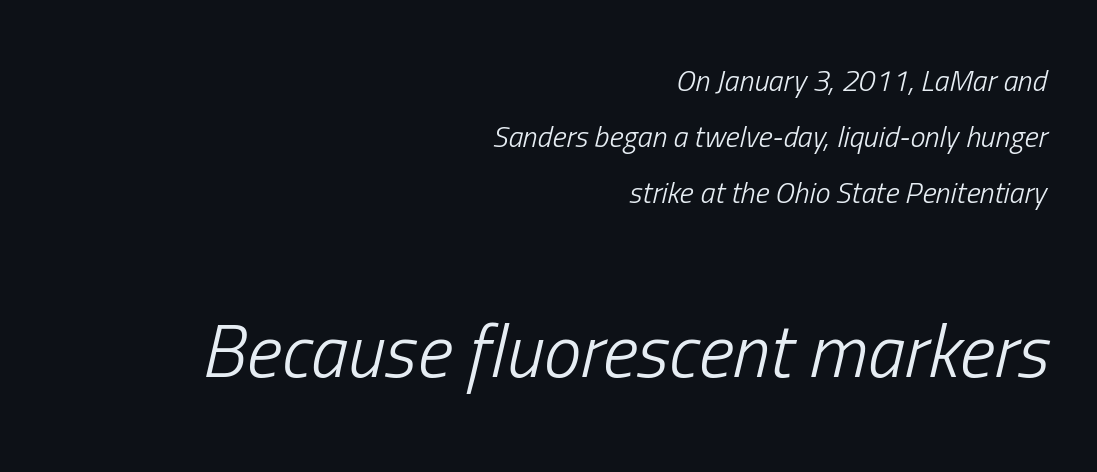
Q: Is the text bold? A: No.
Q: Is the text italic (slanted)? A: Yes, it leans right by about 13 degrees.
Q: Is the text underlined? A: No.
Q: How is the paragraph aligned? A: Right-aligned.
Q: Is the spacing between letters normal or unusually wide? A: Normal.
Q: Which block of text is set in a larger size, the first (top) or the second (bottom)? A: The second (bottom) one.
Q: Width (condensed, normal, or wide)? A: Condensed.
Q: Stroke contrast? A: Low.
Q: x-height? A: Medium.
Q: Monospaced? A: No.
